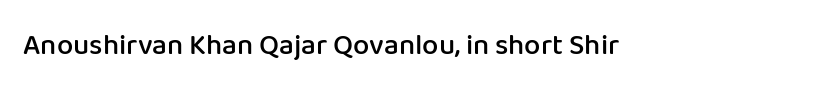
Q: Is the text bold? A: Semi-bold.
Q: Is the text italic (slanted)? A: No, it is upright.
Q: Is the typeface a serif or a sans-serif typeface? A: Sans-serif.
Q: Is the text underlined? A: No.
Q: Is the spacing between letters normal or unusually wide? A: Normal.
Q: Width (condensed, normal, or wide)? A: Normal.
Q: Stroke contrast? A: Low.
Q: x-height? A: Medium.
Q: Monospaced? A: No.
